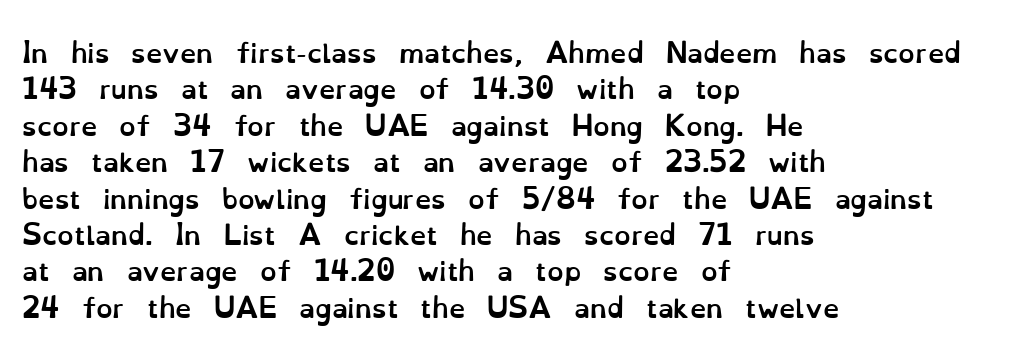
Q: Is the text bold? A: Yes.
Q: Is the text italic (slanted)? A: No, it is upright.
Q: Is the text underlined? A: No.
Q: How is the paragraph aligned? A: Left-aligned.
Q: Is the spacing between letters normal or unusually wide? A: Normal.
Q: Is the spacing between lines tight, normal or loose? A: Normal.
